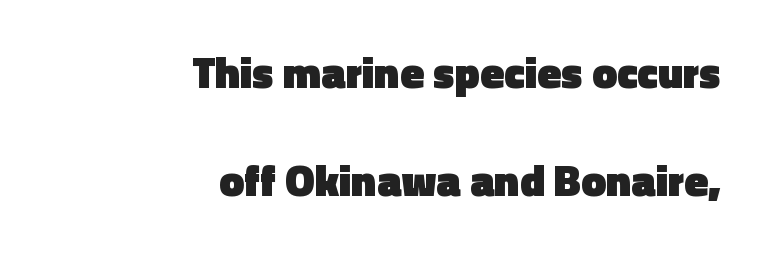
{"serif": "no", "italic": "no", "bold": "yes", "weight": "heavy", "width": "normal", "x_height": "medium", "monospaced": "no", "underline": "no", "align": "right", "line_spacing": "loose", "line_spacing_ratio": 2.46, "letter_spacing": "normal", "letter_spacing_em": 0.0, "glyph_px": 44}
